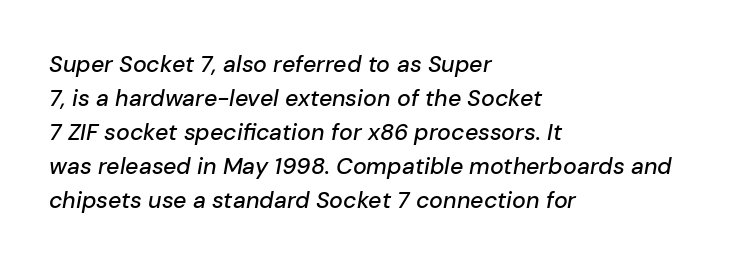
The image shows 23 px text type, italic (leaning right); set left-aligned, normal line spacing (1.48x), normal letter spacing, not underlined.
